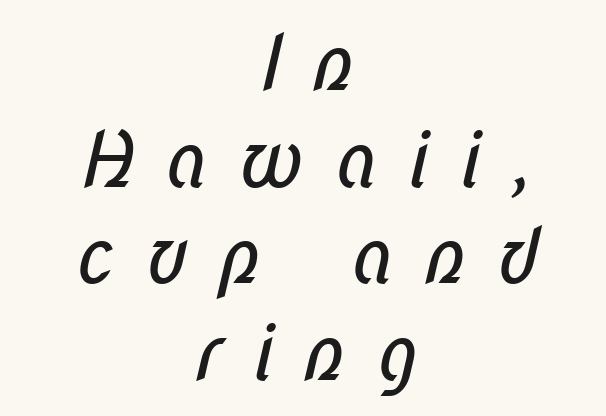
Q: Is the text bold? A: No.
Q: Is the typeface a serif or a sans-serif typeface? A: Sans-serif.
Q: Is the text underlined? A: No.
Q: How is the paragraph aligned? A: Centered.
Q: Is the spacing between letters normal or unusually wide? A: Unusually wide.
Q: Is the spacing between lines tight, normal or loose? A: Normal.
Q: Width (condensed, normal, or wide)? A: Condensed.
Q: Stroke contrast? A: Low.
Q: x-height? A: Medium.
Q: Monospaced? A: No.
